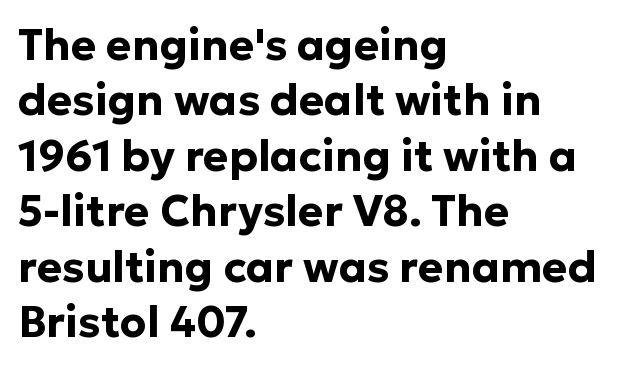
These lines carry a lot of weight — the face is fully bold. A sans-serif font was chosen for this passage. The rag falls on the right side of this text block. Compared with typical paragraphs, the rows here are spaced about the same. Style check: upright.
